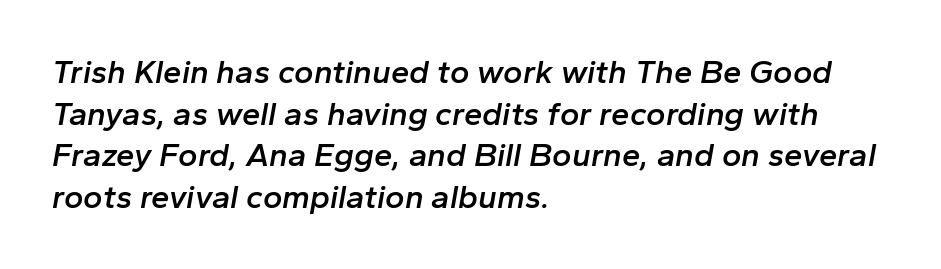
The image shows 33 px semibold type, italic (leaning right); set left-aligned, normal line spacing (1.26x), normal letter spacing, not underlined; low stroke contrast and a medium x-height.
